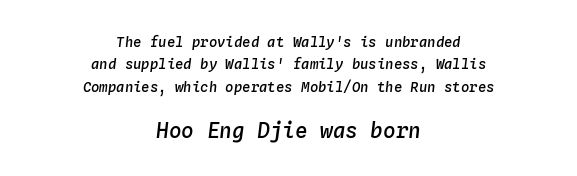
The passage shown is not underscored anywhere. Top chunk: small. Bottom chunk: large. The rendering applies a slant to the glyphs. In terms of leading, this rendering sits right in the middle.
